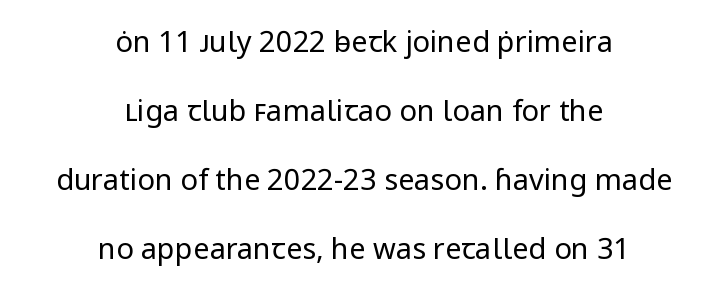
Varying glyph widths throughout — classic text-font behaviour. Quick note: not italic, upright. Leftover space on each line is divided equally before and after the words. How would I describe the line gaps? Wide and relaxed.
